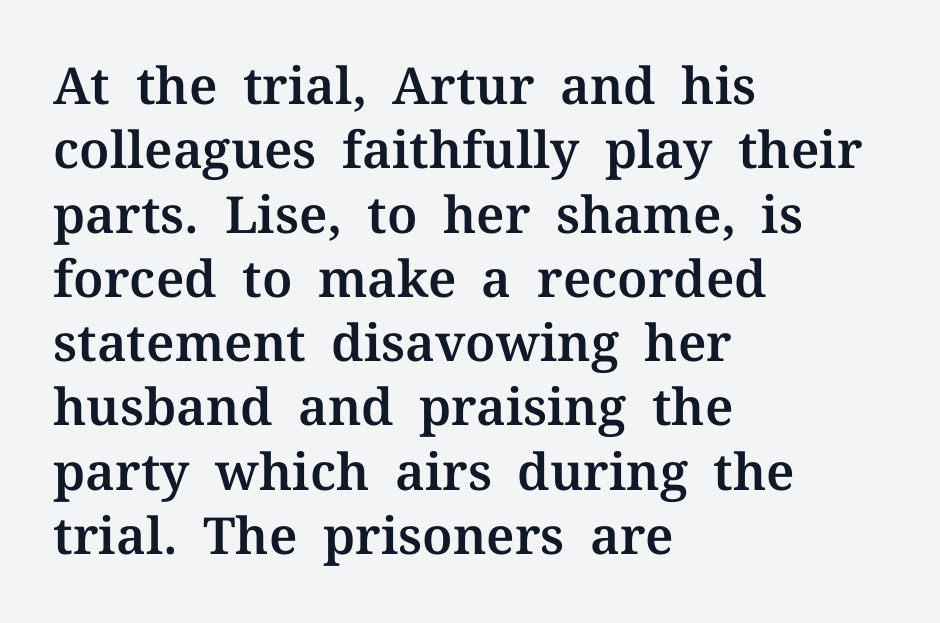
The text was rendered using a seriffed face with decorative stroke endings. The glyphs are unaccompanied by any horizontal stroke below them. These lines keep a tight, regular rhythm from letter to letter. You could not count columns in this text — the font is proportionally spaced.
